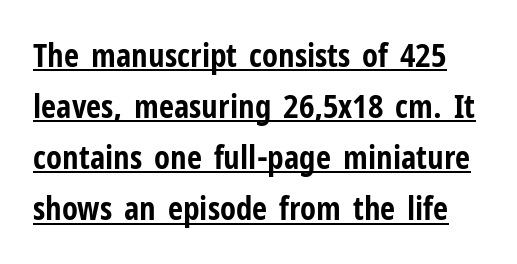
{"serif": "no", "italic": "no", "bold": "yes", "weight": "bold", "width": "condensed", "stroke_contrast": "low", "x_height": "medium", "monospaced": "no", "underline": "yes", "line_spacing": "normal", "line_spacing_ratio": 1.55, "letter_spacing": "normal", "letter_spacing_em": 0.0, "glyph_px": 33}
